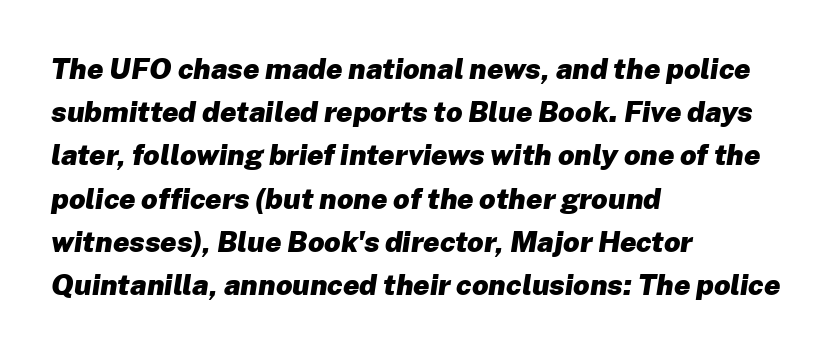
{"italic": "yes", "lean": "right", "slant_degrees": 8, "bold": "yes", "weight": "heavy", "width": "normal", "stroke_contrast": "low", "x_height": "medium", "monospaced": "no", "underline": "no", "align": "left", "line_spacing": "normal", "line_spacing_ratio": 1.49, "letter_spacing": "normal", "letter_spacing_em": 0.0, "glyph_px": 29}
